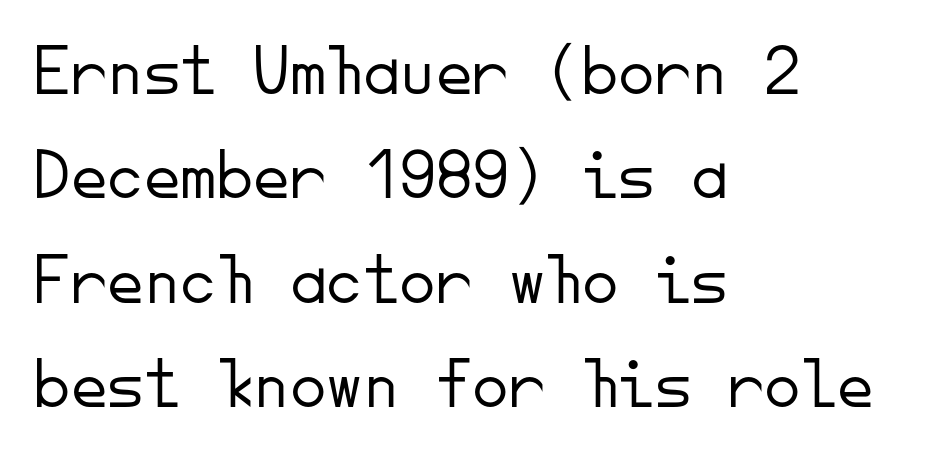
{"serif": "no", "italic": "no", "bold": "no", "weight": "light", "width": "normal", "stroke_contrast": "low", "x_height": "small", "monospaced": "yes", "underline": "no", "align": "left", "line_spacing": "normal", "line_spacing_ratio": 1.43, "letter_spacing": "normal", "letter_spacing_em": 0.0, "glyph_px": 73}
